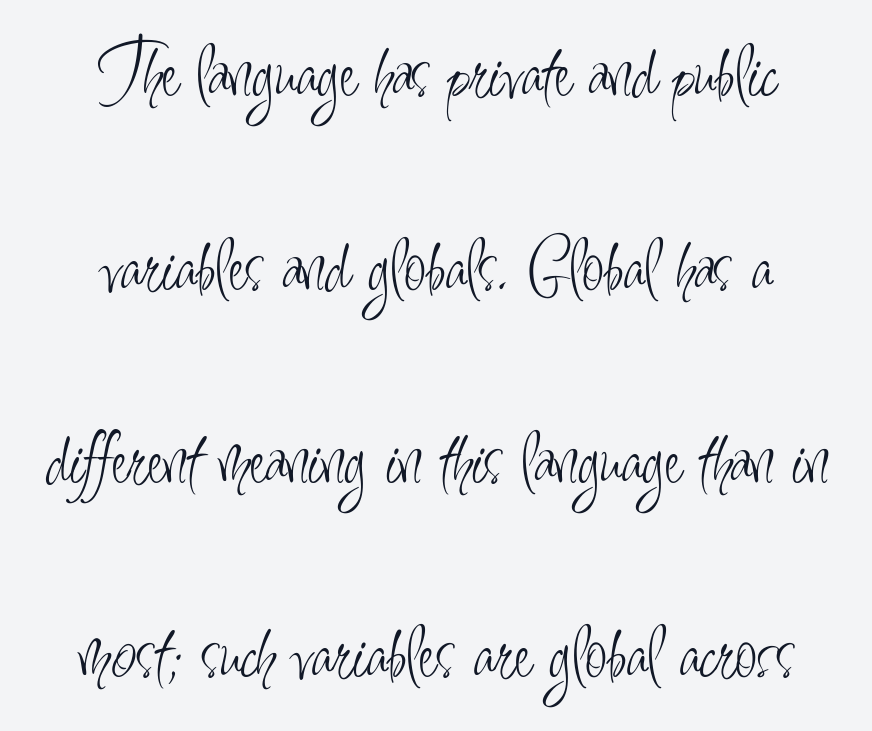
Q: Is the text bold? A: No.
Q: Is the typeface a serif or a sans-serif typeface? A: Sans-serif.
Q: Is the text underlined? A: No.
Q: How is the paragraph aligned? A: Centered.
Q: Is the spacing between letters normal or unusually wide? A: Normal.
Q: Is the spacing between lines tight, normal or loose? A: Loose.
Q: Width (condensed, normal, or wide)? A: Condensed.
Q: Stroke contrast? A: Low.
Q: x-height? A: Small.
Q: Monospaced? A: No.
